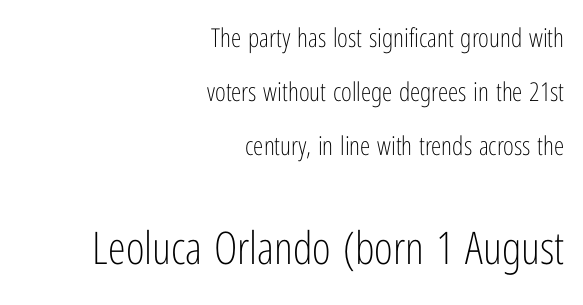
The typesetting does not lean heavy: it is not bold. Nobody touched the tracking dial on this one. Character widths vary here, with narrow letters taking less room than wide ones. Horizontal bands of white between lines are thick stripes.
